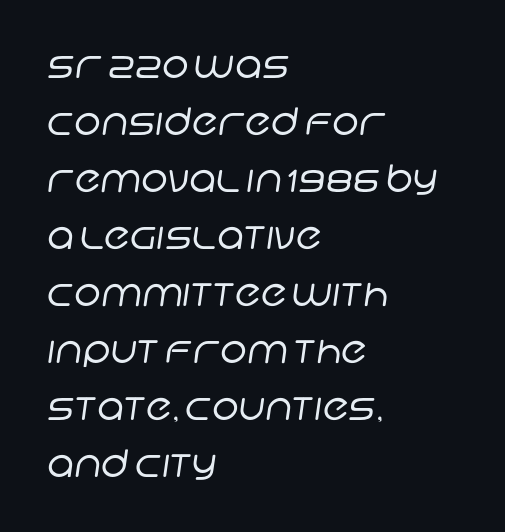
{"serif": "no", "bold": "no", "weight": "regular", "width": "normal", "stroke_contrast": "low", "x_height": "large", "monospaced": "no", "underline": "no", "align": "left", "line_spacing": "normal", "line_spacing_ratio": 1.5, "letter_spacing": "normal", "letter_spacing_em": 0.0, "glyph_px": 38}
